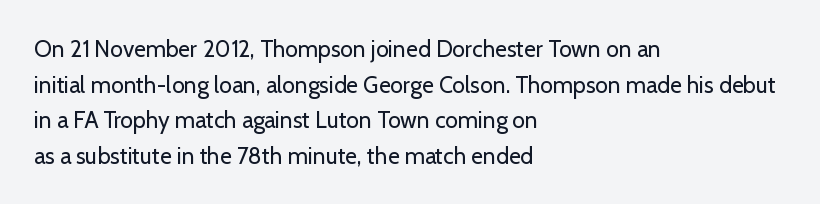
{"italic": "no", "bold": "no", "underline": "no", "align": "left", "line_spacing": "normal", "line_spacing_ratio": 1.55, "letter_spacing": "normal", "letter_spacing_em": 0.0, "glyph_px": 23}
